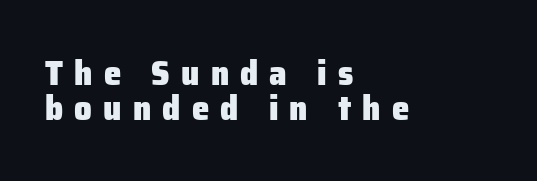
The image shows 35 px heavy sans-serif type, upright; set left-aligned, tight line spacing (1.0x), unusually wide letter spacing (+0.32 em), not underlined; low stroke contrast and a medium x-height.
